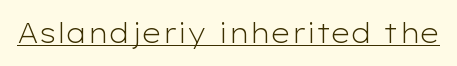
Vertical stems look standard width or narrower in stroke. This sample carries an underscore along the baseline area. Notice how the stems are strictly vertical — no italics here. Spacing between characters is what you'd get straight out of the box.
